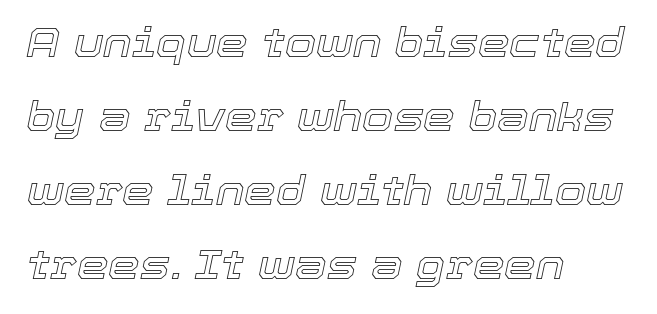
Q: Is the text italic (slanted)? A: Yes, it leans right by about 12 degrees.
Q: Is the text underlined? A: No.
Q: How is the paragraph aligned? A: Left-aligned.
Q: Is the spacing between letters normal or unusually wide? A: Normal.
Q: Width (condensed, normal, or wide)? A: Normal.
Q: x-height? A: Medium.
Q: Monospaced? A: No.
